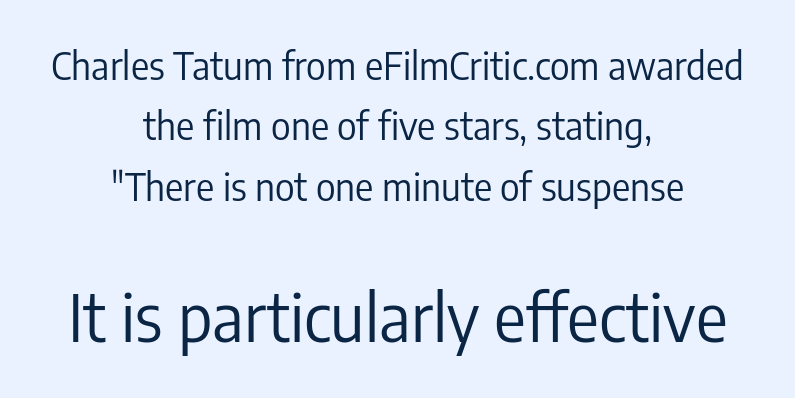
Q: Is the text bold? A: No.
Q: Is the text italic (slanted)? A: No, it is upright.
Q: Is the typeface a serif or a sans-serif typeface? A: Sans-serif.
Q: Is the text underlined? A: No.
Q: How is the paragraph aligned? A: Centered.
Q: Is the spacing between letters normal or unusually wide? A: Normal.
Q: Is the spacing between lines tight, normal or loose? A: Normal.
Q: Which block of text is set in a larger size, the first (top) or the second (bottom)? A: The second (bottom) one.
Q: Width (condensed, normal, or wide)? A: Condensed.
Q: Stroke contrast? A: Low.
Q: x-height? A: Medium.
Q: Monospaced? A: No.
